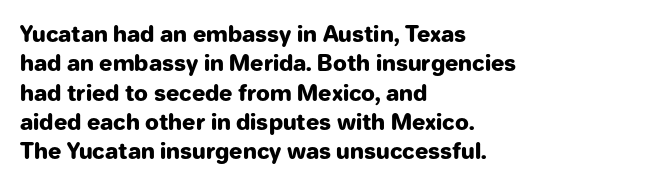
{"italic": "no", "bold": "yes", "underline": "no", "align": "left", "line_spacing": "normal", "line_spacing_ratio": 1.33, "letter_spacing": "normal", "letter_spacing_em": 0.0, "glyph_px": 22}
